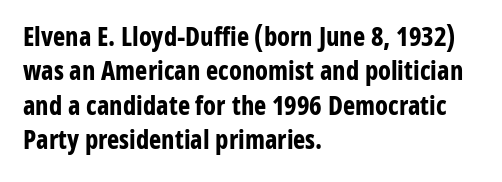
{"italic": "no", "bold": "yes", "underline": "no", "align": "left", "line_spacing": "normal", "line_spacing_ratio": 1.32, "letter_spacing": "normal", "letter_spacing_em": 0.0, "glyph_px": 26}
